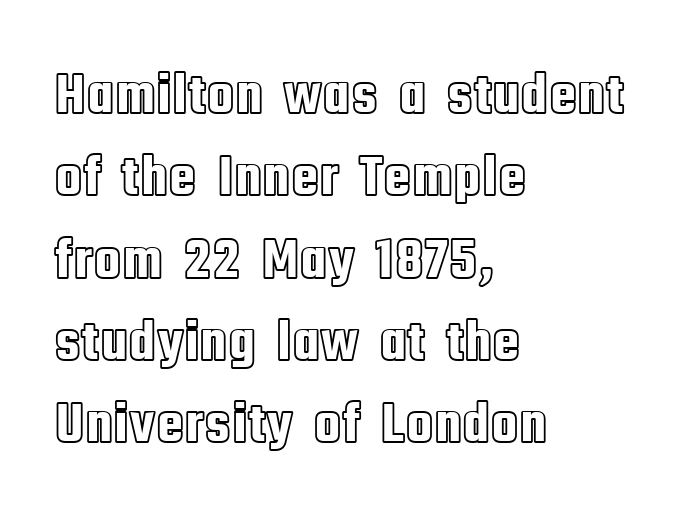
The image shows 58 px condensed type, upright; set left-aligned, normal line spacing (1.42x), normal letter spacing, not underlined; a large x-height.
